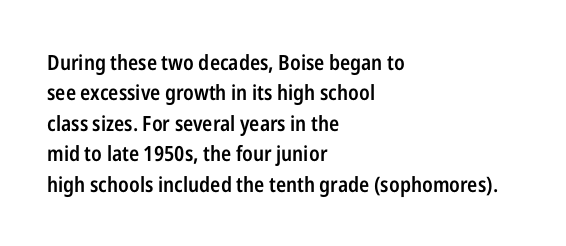
{"italic": "no", "bold": "semi", "underline": "no", "align": "left", "line_spacing": "normal", "line_spacing_ratio": 1.45, "letter_spacing": "normal", "letter_spacing_em": 0.0, "glyph_px": 21}
